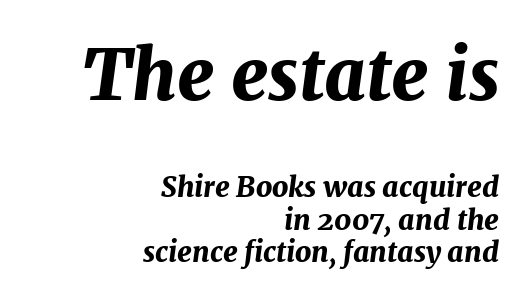
Q: Is the text bold? A: Yes.
Q: Is the text italic (slanted)? A: Yes, it leans right by about 7 degrees.
Q: Is the text underlined? A: No.
Q: How is the paragraph aligned? A: Right-aligned.
Q: Is the spacing between letters normal or unusually wide? A: Normal.
Q: Which block of text is set in a larger size, the first (top) or the second (bottom)? A: The first (top) one.
Q: Width (condensed, normal, or wide)? A: Normal.
Q: Stroke contrast? A: Medium.
Q: x-height? A: Medium.
Q: Monospaced? A: No.
